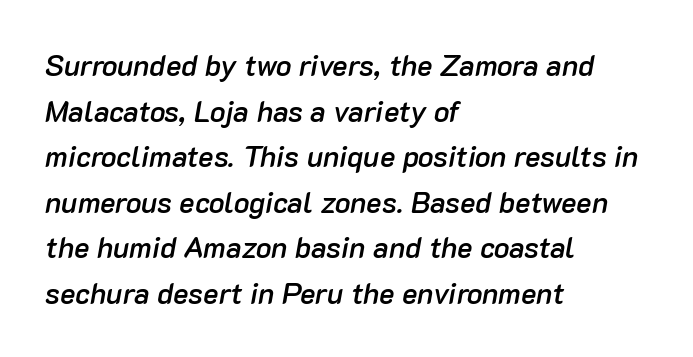
The image shows 29 px semibold type, italic (leaning right); set left-aligned, normal line spacing (1.57x), normal letter spacing, not underlined; low stroke contrast and a medium x-height.
